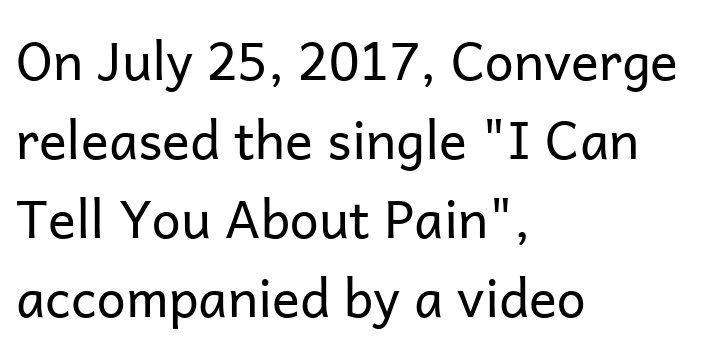
{"serif": "no", "italic": "no", "bold": "no", "weight": "regular", "width": "normal", "stroke_contrast": "low", "x_height": "medium", "monospaced": "no", "underline": "no", "align": "left", "line_spacing": "normal", "line_spacing_ratio": 1.52, "letter_spacing": "normal", "letter_spacing_em": 0.0, "glyph_px": 52}
